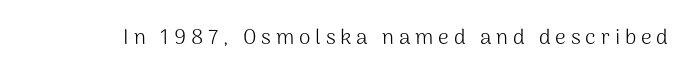
The image shows 21 px text type, upright; set unusually wide letter spacing (+0.23 em), not underlined.
